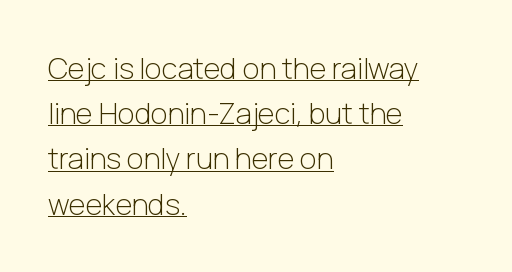
The image shows 29 px light sans-serif type, upright; set left-aligned, normal line spacing (1.56x), normal letter spacing, underlined; low stroke contrast and a medium x-height.
